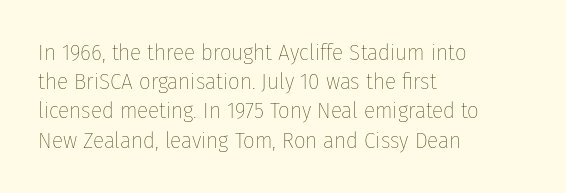
{"italic": "no", "bold": "no", "underline": "no", "align": "left", "line_spacing": "normal", "line_spacing_ratio": 1.27, "letter_spacing": "normal", "letter_spacing_em": 0.0, "glyph_px": 23}
